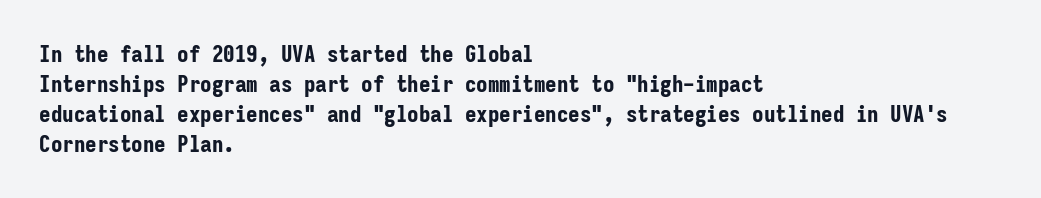
The image shows 23 px bold type, upright; set left-aligned, normal line spacing (1.3x), normal letter spacing, not underlined.
